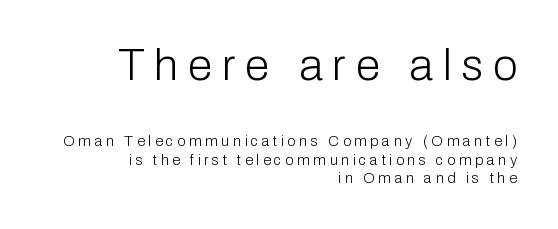
Q: Is the text bold? A: No.
Q: Is the text italic (slanted)? A: No, it is upright.
Q: Is the typeface a serif or a sans-serif typeface? A: Sans-serif.
Q: Is the text underlined? A: No.
Q: How is the paragraph aligned? A: Right-aligned.
Q: Is the spacing between letters normal or unusually wide? A: Unusually wide.
Q: Is the spacing between lines tight, normal or loose? A: Normal.
Q: Which block of text is set in a larger size, the first (top) or the second (bottom)? A: The first (top) one.
Q: Width (condensed, normal, or wide)? A: Normal.
Q: Stroke contrast? A: Low.
Q: x-height? A: Medium.
Q: Monospaced? A: No.
